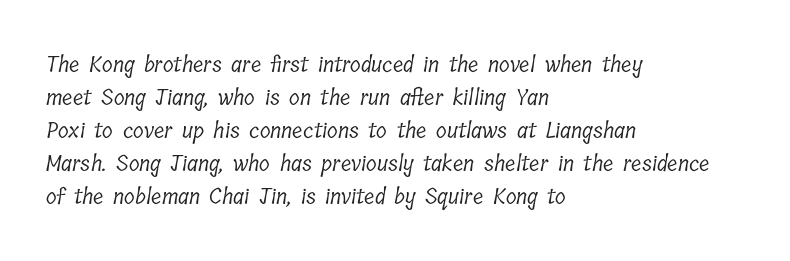
{"bold": "no", "underline": "no", "align": "left", "line_spacing": "normal", "line_spacing_ratio": 1.5, "letter_spacing": "normal", "letter_spacing_em": 0.0, "glyph_px": 22}
